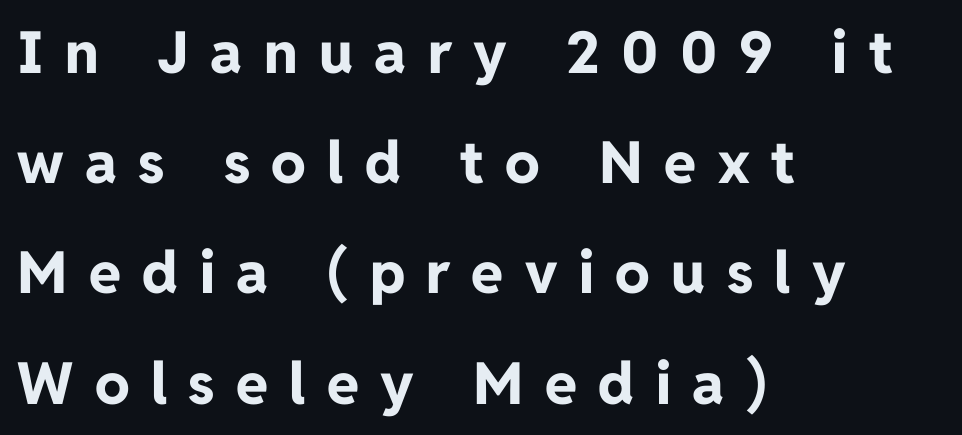
Q: Is the text bold? A: Yes.
Q: Is the text italic (slanted)? A: No, it is upright.
Q: Is the typeface a serif or a sans-serif typeface? A: Sans-serif.
Q: Is the text underlined? A: No.
Q: How is the paragraph aligned? A: Left-aligned.
Q: Is the spacing between letters normal or unusually wide? A: Unusually wide.
Q: Is the spacing between lines tight, normal or loose? A: Loose.
Q: Width (condensed, normal, or wide)? A: Normal.
Q: Stroke contrast? A: Low.
Q: x-height? A: Medium.
Q: Monospaced? A: No.
